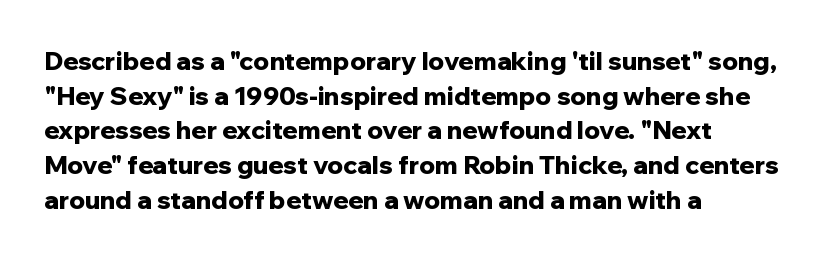
Q: Is the text bold? A: Yes.
Q: Is the text italic (slanted)? A: No, it is upright.
Q: Is the text underlined? A: No.
Q: How is the paragraph aligned? A: Left-aligned.
Q: Is the spacing between letters normal or unusually wide? A: Normal.
Q: Is the spacing between lines tight, normal or loose? A: Normal.
